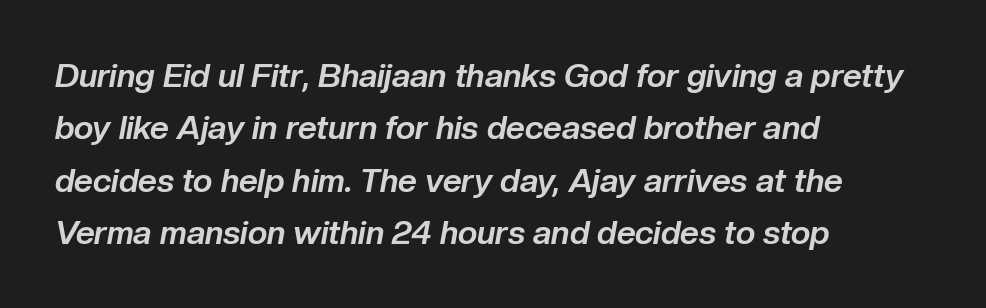
The image shows 33 px bold type, italic (leaning right); set left-aligned, normal line spacing (1.59x), normal letter spacing, not underlined; low stroke contrast and a medium x-height.
